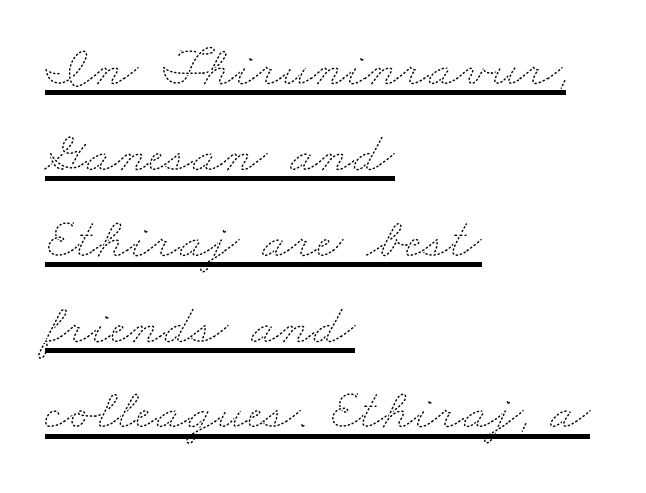
The strokes are not fattened; the text isn't bold. The space between consecutive lines is moderate. Think of a printed novel: that variable character pitch is what you see here. This rendering uses left alignment, leaving the right contour irregular.
